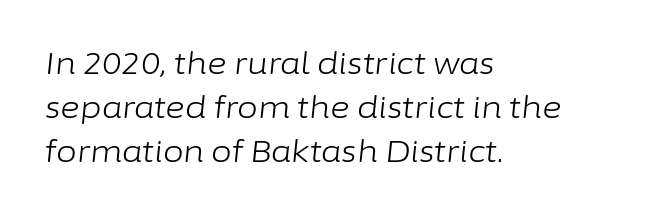
Q: Is the text bold? A: No.
Q: Is the text italic (slanted)? A: Yes, it leans right by about 6 degrees.
Q: Is the text underlined? A: No.
Q: How is the paragraph aligned? A: Left-aligned.
Q: Is the spacing between letters normal or unusually wide? A: Normal.
Q: Is the spacing between lines tight, normal or loose? A: Normal.
Q: Width (condensed, normal, or wide)? A: Normal.
Q: Stroke contrast? A: Low.
Q: x-height? A: Medium.
Q: Monospaced? A: No.
